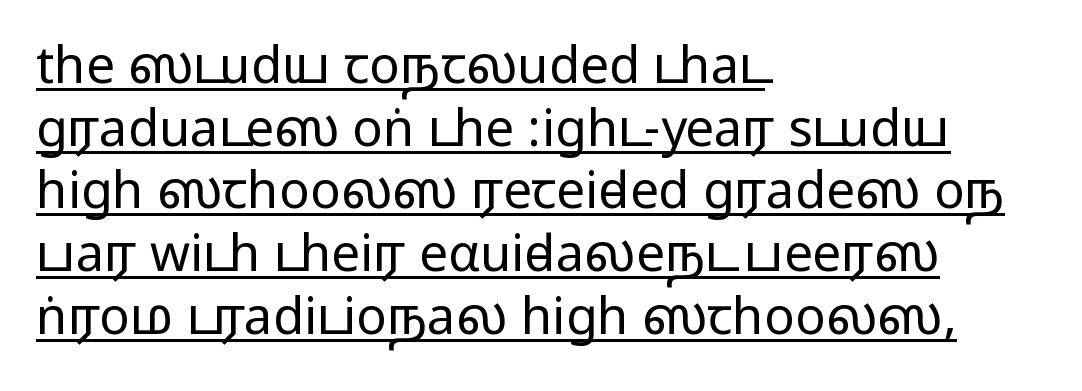
Q: Is the text italic (slanted)? A: No, it is upright.
Q: Is the typeface a serif or a sans-serif typeface? A: Sans-serif.
Q: Is the text underlined? A: Yes.
Q: How is the paragraph aligned? A: Left-aligned.
Q: Is the spacing between letters normal or unusually wide? A: Normal.
Q: Width (condensed, normal, or wide)? A: Wide.
Q: Stroke contrast? A: Medium.
Q: Monospaced? A: No.
